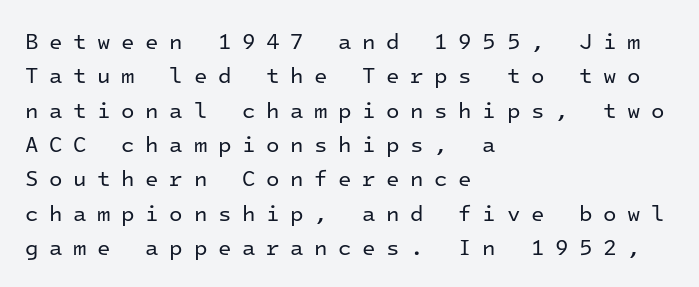
Q: Is the text bold? A: No.
Q: Is the text italic (slanted)? A: No, it is upright.
Q: Is the text underlined? A: No.
Q: How is the paragraph aligned? A: Left-aligned.
Q: Is the spacing between letters normal or unusually wide? A: Unusually wide.
Q: Is the spacing between lines tight, normal or loose? A: Normal.
